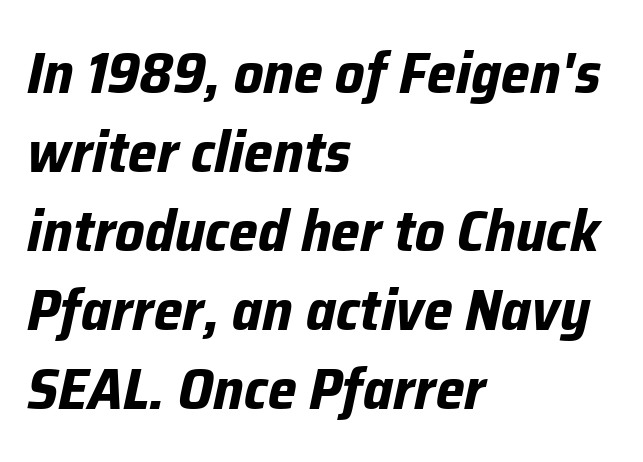
Q: Is the text bold? A: Yes.
Q: Is the text italic (slanted)? A: Yes, it leans right by about 12 degrees.
Q: Is the text underlined? A: No.
Q: How is the paragraph aligned? A: Left-aligned.
Q: Is the spacing between letters normal or unusually wide? A: Normal.
Q: Is the spacing between lines tight, normal or loose? A: Normal.
Q: Width (condensed, normal, or wide)? A: Normal.
Q: Stroke contrast? A: Low.
Q: x-height? A: Medium.
Q: Monospaced? A: No.
